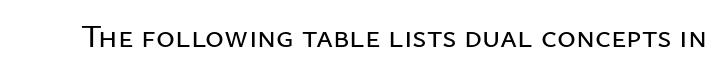
Q: Is the text italic (slanted)? A: No, it is upright.
Q: Is the typeface a serif or a sans-serif typeface? A: Sans-serif.
Q: Is the text underlined? A: No.
Q: Is the spacing between letters normal or unusually wide? A: Normal.
Q: Width (condensed, normal, or wide)? A: Normal.
Q: Stroke contrast? A: Low.
Q: x-height? A: Medium.
Q: Monospaced? A: No.
